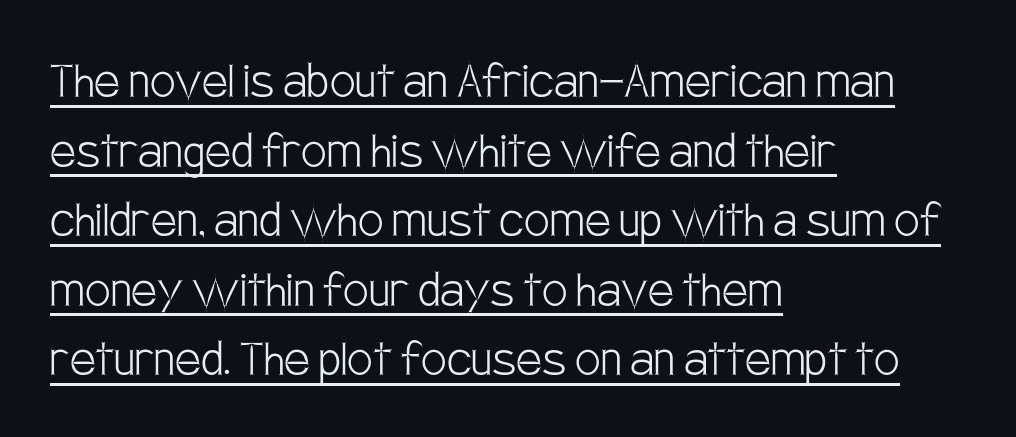
Proportional: the letters do not fall into vertical columns. Notice how the passage keeps a crisp vertical edge on the left only. This is underlined copy, the kind a proofreader might mark for attention. Compared with typical body copy, the letter spacing here is the same. The weight tops out at a normal text grade. Ordinary non-slanted type is in use.
